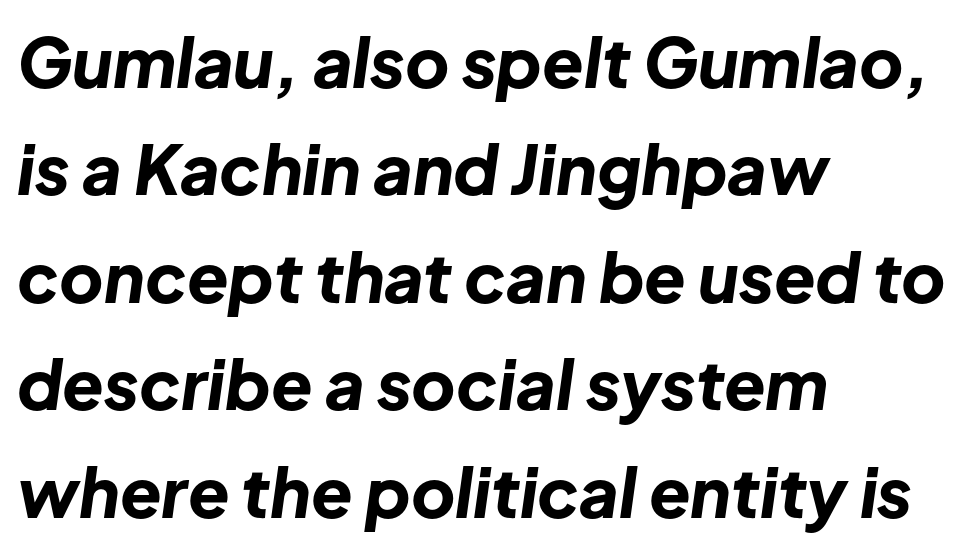
The area under the type is left untouched. This rendering leaves character spacing at its baseline value. Heavy, bold letterforms. Compared with typical paragraphs, the rows here are spaced about the same. The typesetter chose a ragged-right arrangement here. This sample has the flowing, uneven cadence of proportional lettering.
